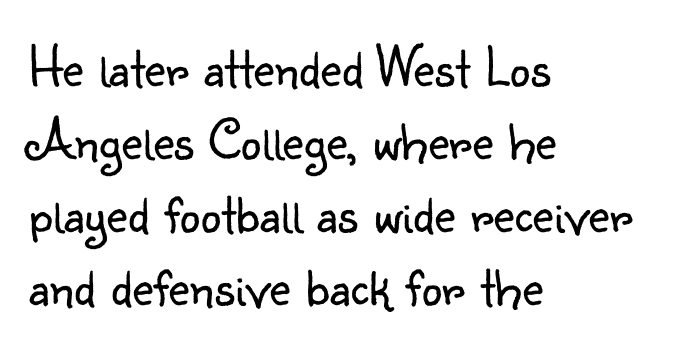
Q: Is the text bold? A: No.
Q: Is the text italic (slanted)? A: No, it is upright.
Q: Is the typeface a serif or a sans-serif typeface? A: Sans-serif.
Q: Is the text underlined? A: No.
Q: How is the paragraph aligned? A: Left-aligned.
Q: Is the spacing between letters normal or unusually wide? A: Normal.
Q: Is the spacing between lines tight, normal or loose? A: Normal.
Q: Width (condensed, normal, or wide)? A: Normal.
Q: Stroke contrast? A: Low.
Q: x-height? A: Small.
Q: Monospaced? A: No.
